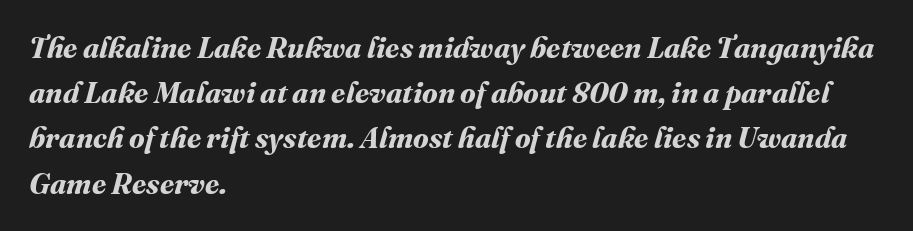
{"bold": "yes", "weight": "bold", "width": "normal", "stroke_contrast": "medium", "x_height": "medium", "monospaced": "no", "underline": "no", "align": "left", "line_spacing": "normal", "line_spacing_ratio": 1.56, "letter_spacing": "normal", "letter_spacing_em": 0.0, "glyph_px": 29}
